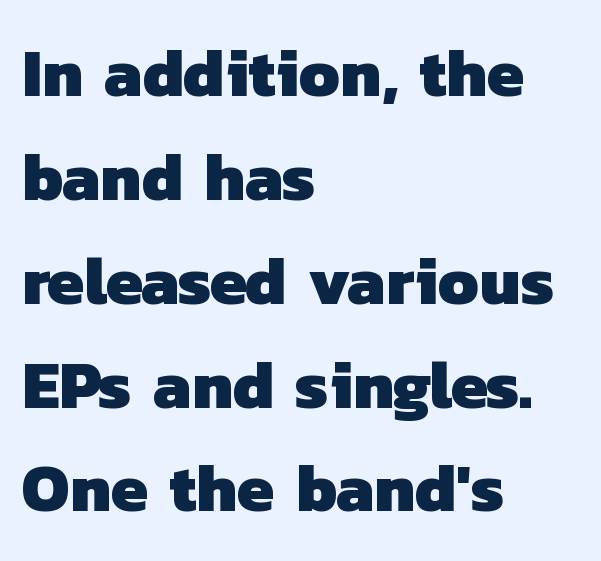
The image shows 67 px heavy sans-serif type; set left-aligned, normal line spacing (1.55x), normal letter spacing, not underlined; low stroke contrast and a medium x-height.
